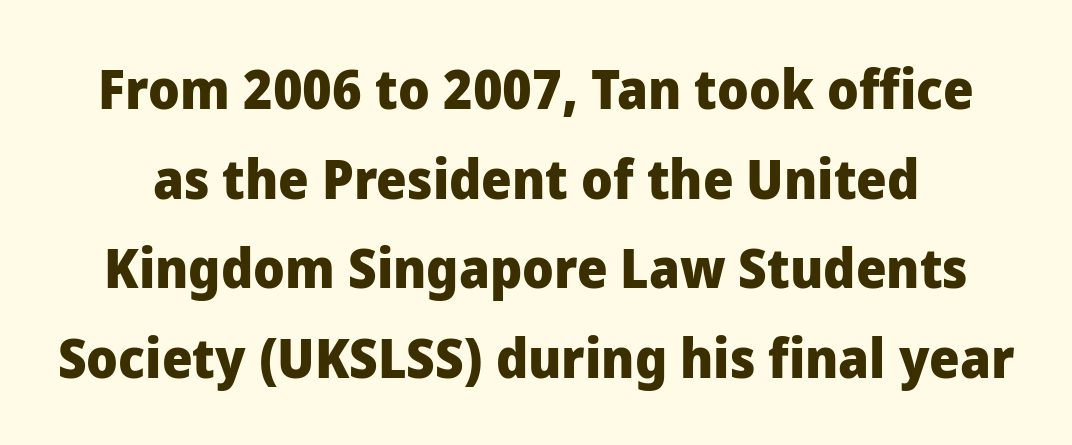
{"serif": "no", "italic": "no", "bold": "yes", "weight": "heavy", "width": "normal", "stroke_contrast": "low", "x_height": "medium", "monospaced": "no", "underline": "no", "line_spacing": "normal", "line_spacing_ratio": 1.66, "letter_spacing": "normal", "letter_spacing_em": 0.0, "glyph_px": 54}
